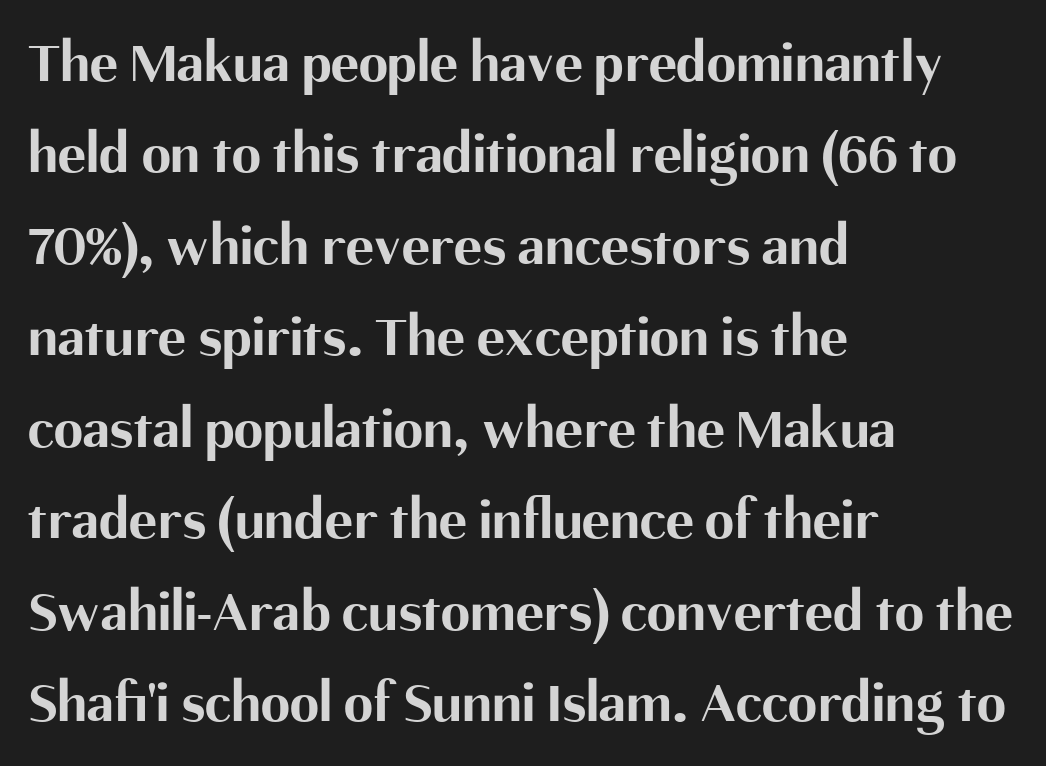
Heavy, bold letterforms. Inter-character spacing is left at the font's built-in metrics. The letters stand upright; this is a roman face. This sample is left-justified, so line endings fall wherever the words run out. The characters display no serif detailing; their extremities are plain.
